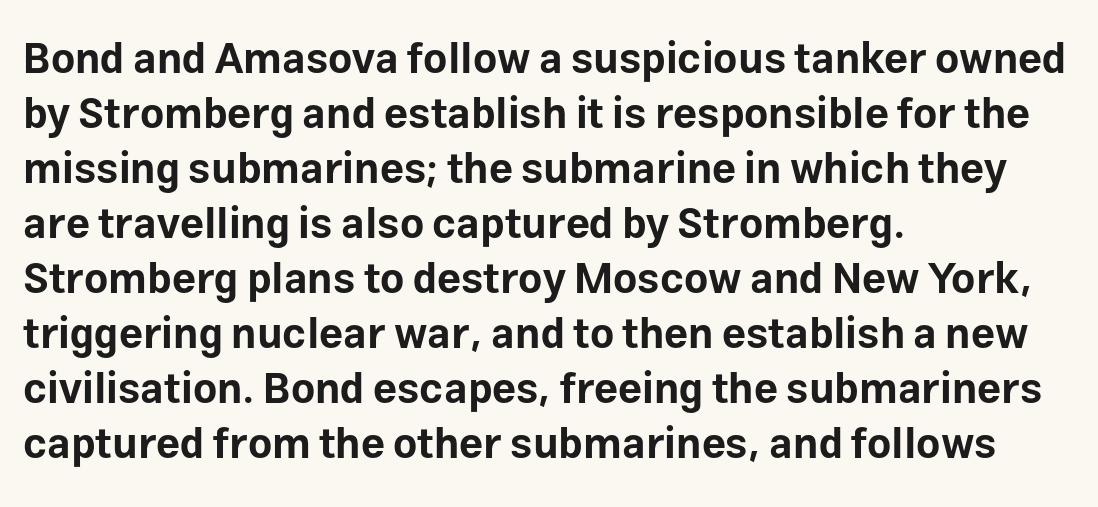
{"serif": "no", "italic": "no", "bold": "yes", "weight": "bold", "width": "normal", "stroke_contrast": "low", "x_height": "medium", "monospaced": "no", "underline": "no", "align": "left", "line_spacing": "normal", "line_spacing_ratio": 1.31, "letter_spacing": "normal", "letter_spacing_em": 0.0, "glyph_px": 42}
